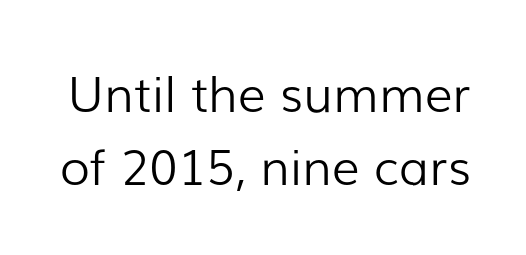
Q: Is the text bold? A: No.
Q: Is the text italic (slanted)? A: No, it is upright.
Q: Is the typeface a serif or a sans-serif typeface? A: Sans-serif.
Q: Is the text underlined? A: No.
Q: Is the spacing between letters normal or unusually wide? A: Normal.
Q: Is the spacing between lines tight, normal or loose? A: Normal.
Q: Width (condensed, normal, or wide)? A: Normal.
Q: Stroke contrast? A: Low.
Q: x-height? A: Medium.
Q: Monospaced? A: No.
